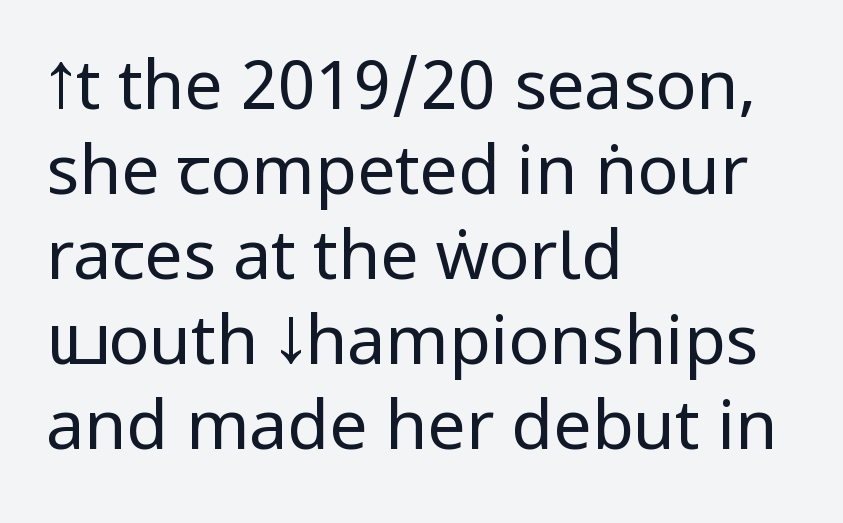
Unbolded letterforms with no extra heft. What's the leading like? Ordinary, nothing unusual. You could call the tracking neutral — neither tight nor loose. This sample has the flowing, uneven cadence of proportional lettering.
